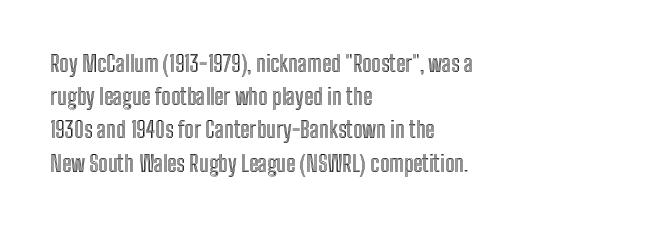
These lines keep a tight, regular rhythm from letter to letter. Vertical spacing — default. No word sits above an underline. The setting favours the left margin, as ordinary paragraphs usually do. The font's upright variant was chosen for this text.
